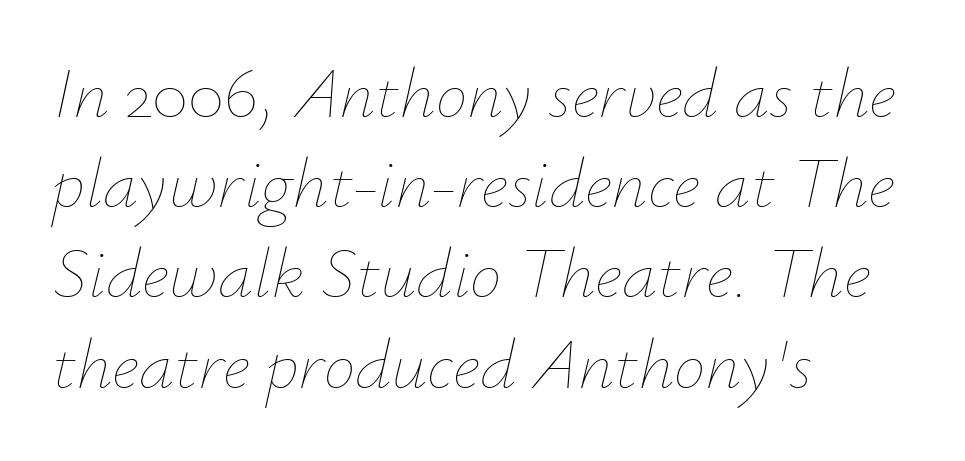
Q: Is the text bold? A: No.
Q: Is the text italic (slanted)? A: Yes, it leans right by about 12 degrees.
Q: Is the text underlined? A: No.
Q: How is the paragraph aligned? A: Left-aligned.
Q: Is the spacing between letters normal or unusually wide? A: Normal.
Q: Is the spacing between lines tight, normal or loose? A: Normal.
Q: Width (condensed, normal, or wide)? A: Normal.
Q: Stroke contrast? A: Low.
Q: x-height? A: Small.
Q: Monospaced? A: No.
